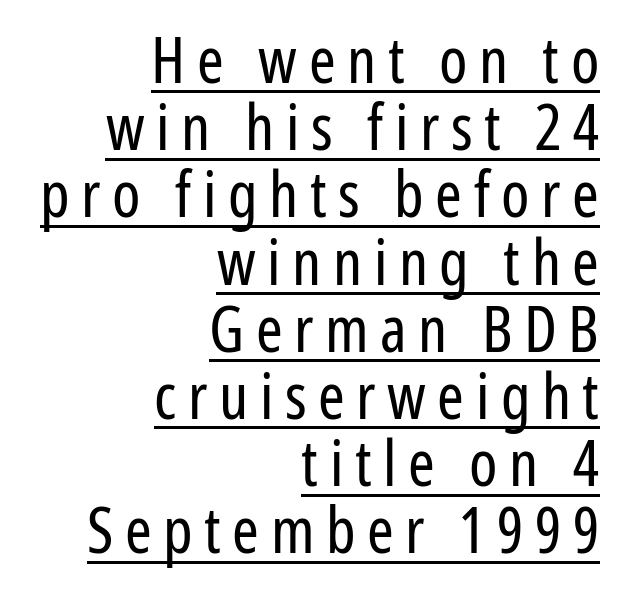
{"serif": "no", "italic": "no", "bold": "no", "weight": "regular", "width": "condensed", "stroke_contrast": "low", "x_height": "medium", "monospaced": "no", "underline": "yes", "align": "right", "line_spacing": "tight", "line_spacing_ratio": 1.05, "glyph_px": 64}
